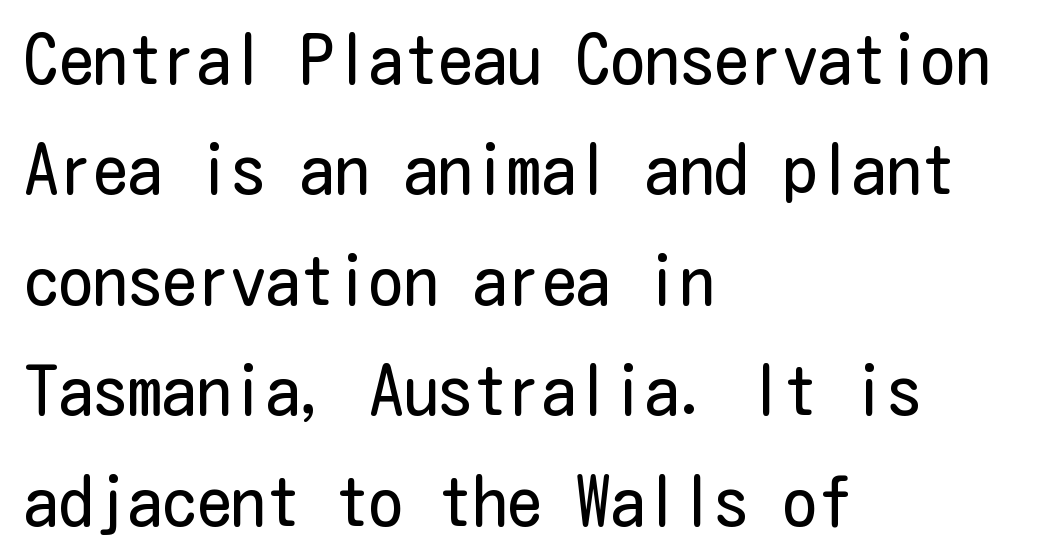
The image shows 69 px regular-weight, condensed sans-serif type, upright; set left-aligned, normal line spacing (1.6x), normal letter spacing, not underlined; low stroke contrast and a medium x-height.
